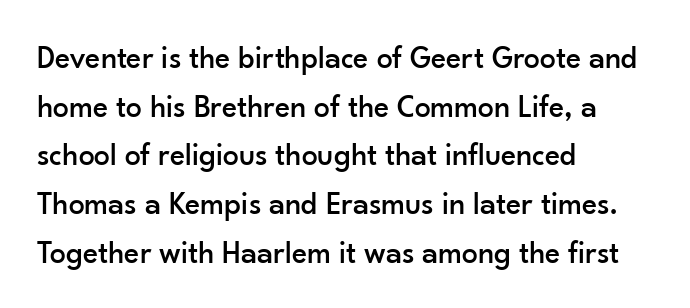
The image shows 32 px sans-serif type, upright; set left-aligned, normal line spacing (1.52x), normal letter spacing, not underlined; low stroke contrast and a small x-height.
